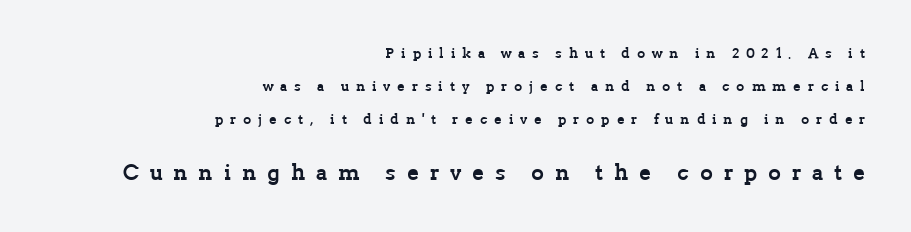
The image shows 22 px bold type, upright; set right-aligned, loose line spacing (2.34x), unusually wide letter spacing (+0.49 em), not underlined; the second (bottom) block is 1.57x larger.
